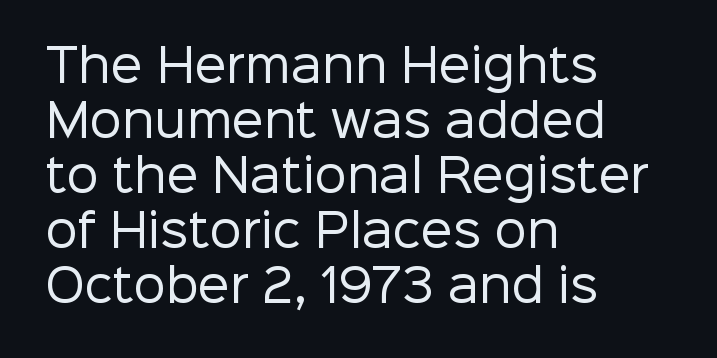
{"serif": "no", "italic": "no", "bold": "no", "weight": "regular", "width": "normal", "stroke_contrast": "low", "x_height": "medium", "monospaced": "no", "underline": "no", "align": "left", "line_spacing_ratio": 1.22, "letter_spacing": "normal", "letter_spacing_em": 0.0, "glyph_px": 45}
